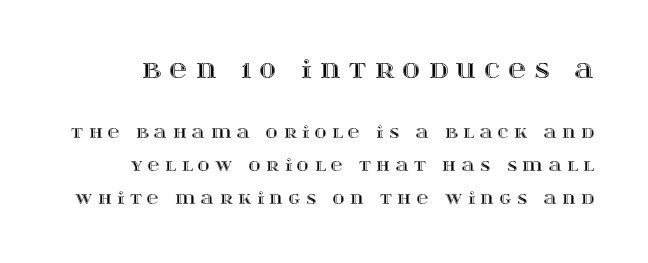
Q: Is the text italic (slanted)? A: No, it is upright.
Q: Is the text underlined? A: No.
Q: Is the spacing between letters normal or unusually wide? A: Unusually wide.
Q: Is the spacing between lines tight, normal or loose? A: Loose.
Q: Which block of text is set in a larger size, the first (top) or the second (bottom)? A: The first (top) one.
